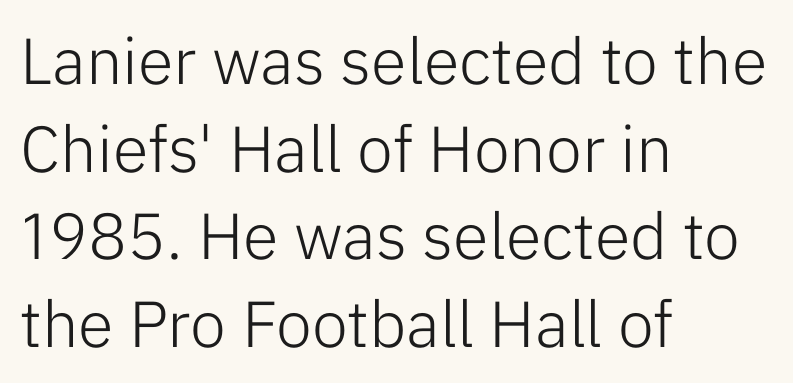
{"serif": "no", "italic": "no", "bold": "no", "weight": "light", "width": "normal", "stroke_contrast": "low", "x_height": "medium", "monospaced": "no", "underline": "no", "align": "left", "line_spacing": "normal", "line_spacing_ratio": 1.35, "letter_spacing": "normal", "letter_spacing_em": 0.0, "glyph_px": 65}
